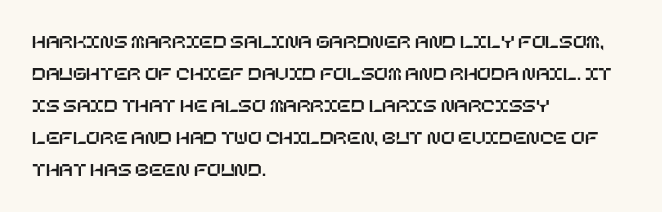
Posture: straight, roman, zero tilt. The ragged edge is on the right, which tells us the setting is flush left. The words here are not underlined. Inter-character spacing is left at the font's built-in metrics. What's the leading like? Ordinary, nothing unusual.
